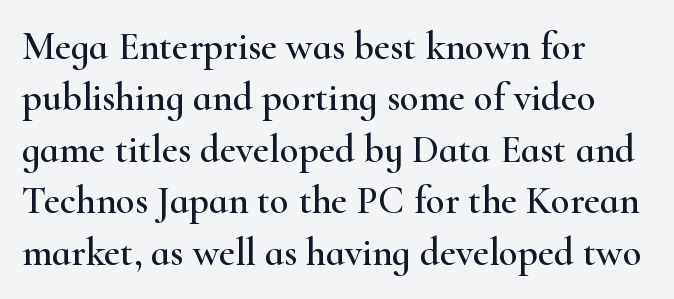
The image shows 39 px wide serif type, upright; set left-aligned, normal line spacing (1.32x), normal letter spacing, not underlined; high stroke contrast and a small x-height.
